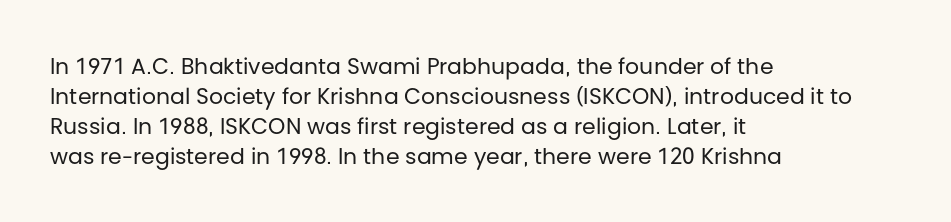
Q: Is the text bold? A: No.
Q: Is the text italic (slanted)? A: No, it is upright.
Q: Is the text underlined? A: No.
Q: How is the paragraph aligned? A: Left-aligned.
Q: Is the spacing between letters normal or unusually wide? A: Normal.
Q: Is the spacing between lines tight, normal or loose? A: Normal.
